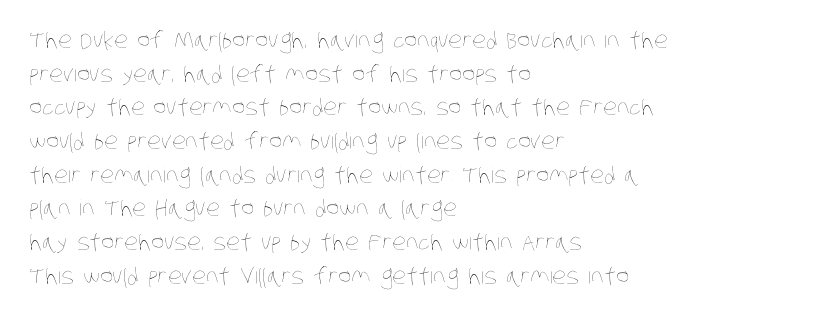
{"bold": "no", "underline": "no", "align": "left", "line_spacing": "normal", "line_spacing_ratio": 1.53, "letter_spacing": "normal", "letter_spacing_em": 0.0, "glyph_px": 22}
